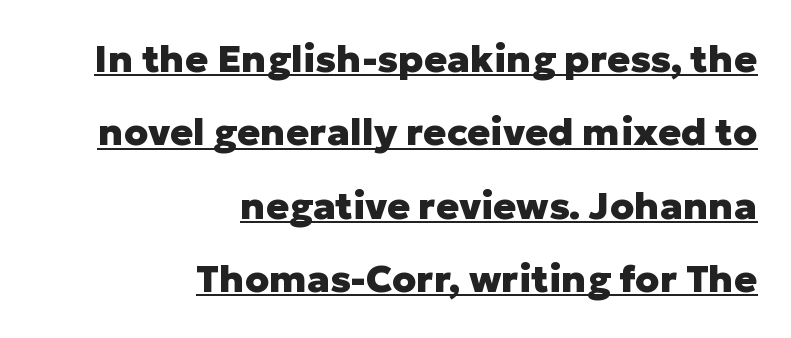
The image shows 38 px heavy sans-serif type, upright; set right-aligned, loose line spacing (1.93x), normal letter spacing, underlined; low stroke contrast and a medium x-height.
